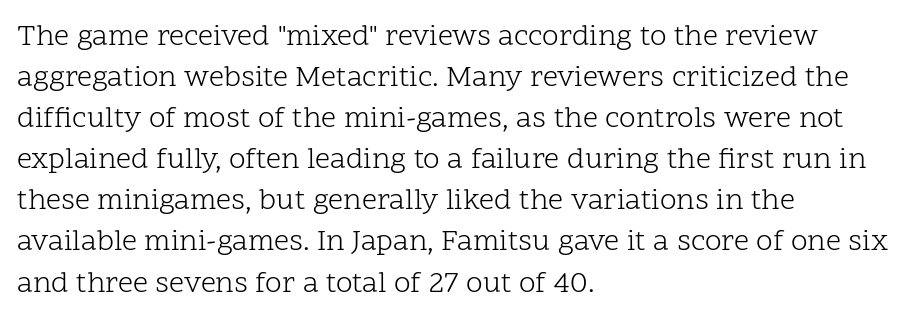
Q: Is the text bold? A: No.
Q: Is the text italic (slanted)? A: No, it is upright.
Q: Is the typeface a serif or a sans-serif typeface? A: Serif.
Q: Is the text underlined? A: No.
Q: How is the paragraph aligned? A: Left-aligned.
Q: Is the spacing between letters normal or unusually wide? A: Normal.
Q: Is the spacing between lines tight, normal or loose? A: Normal.
Q: Width (condensed, normal, or wide)? A: Normal.
Q: Stroke contrast? A: Low.
Q: x-height? A: Medium.
Q: Monospaced? A: No.
